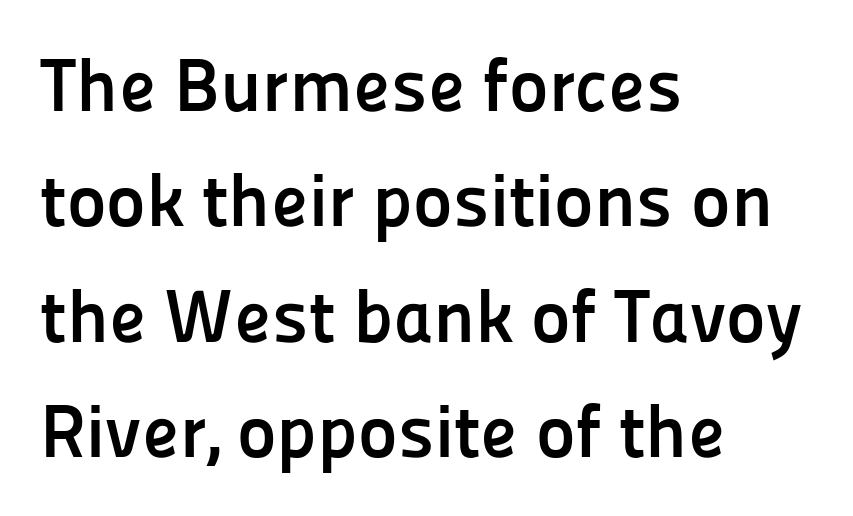
{"serif": "no", "italic": "no", "bold": "yes", "weight": "semibold", "width": "normal", "stroke_contrast": "low", "x_height": "medium", "monospaced": "no", "underline": "no", "align": "left", "line_spacing": "normal", "line_spacing_ratio": 1.54, "letter_spacing": "normal", "letter_spacing_em": 0.0, "glyph_px": 75}
